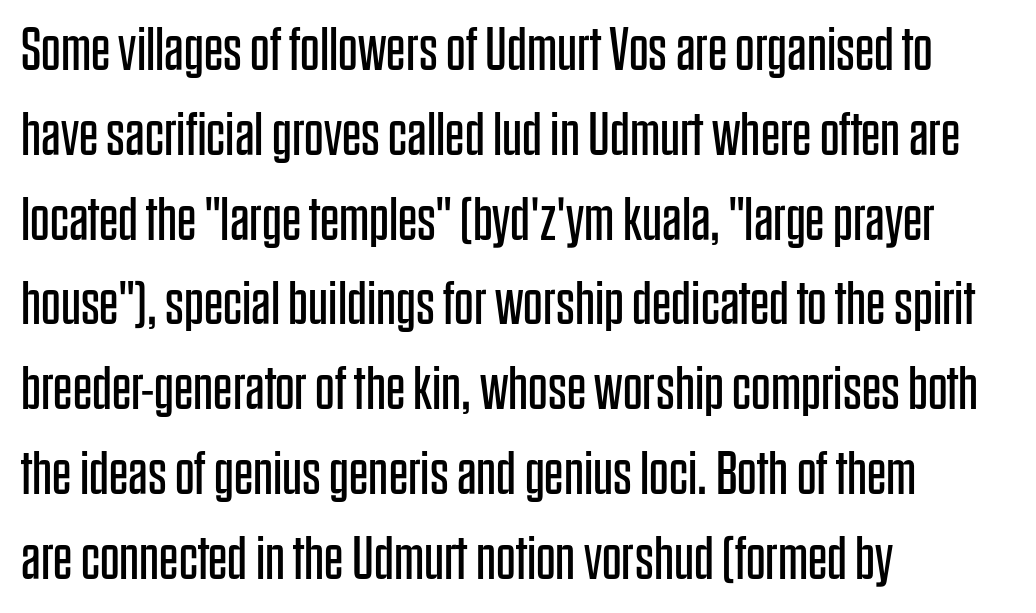
Q: Is the text bold? A: No.
Q: Is the text italic (slanted)? A: No, it is upright.
Q: Is the typeface a serif or a sans-serif typeface? A: Sans-serif.
Q: Is the text underlined? A: No.
Q: How is the paragraph aligned? A: Left-aligned.
Q: Is the spacing between letters normal or unusually wide? A: Normal.
Q: Is the spacing between lines tight, normal or loose? A: Normal.
Q: Width (condensed, normal, or wide)? A: Condensed.
Q: Stroke contrast? A: Low.
Q: x-height? A: Large.
Q: Monospaced? A: No.
